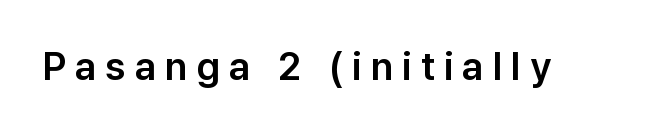
Q: Is the text italic (slanted)? A: No, it is upright.
Q: Is the typeface a serif or a sans-serif typeface? A: Sans-serif.
Q: Is the text underlined? A: No.
Q: Is the spacing between letters normal or unusually wide? A: Unusually wide.
Q: Width (condensed, normal, or wide)? A: Normal.
Q: Stroke contrast? A: Low.
Q: x-height? A: Medium.
Q: Monospaced? A: No.
